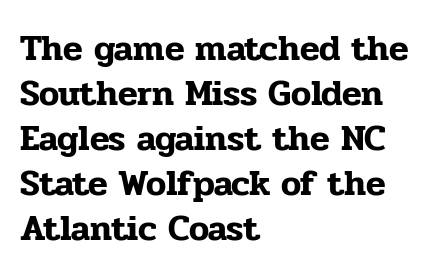
Letters rest on an invisible, unmarked baseline. Layout note: lines flush left. Posture: vertical. Check where the strokes stop: tiny serifs finish them off. Compared with typical paragraphs, the rows here are spaced about the same.
